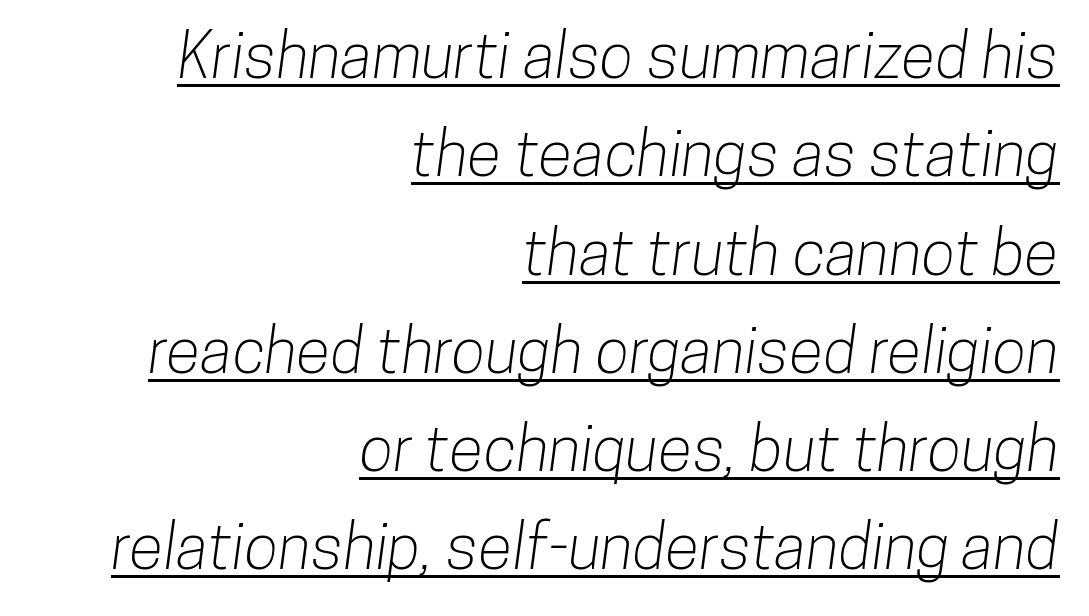
{"serif": "no", "width": "condensed", "stroke_contrast": "low", "x_height": "medium", "monospaced": "no", "underline": "yes", "align": "right", "line_spacing": "normal", "line_spacing_ratio": 1.56, "letter_spacing": "normal", "letter_spacing_em": 0.0, "glyph_px": 63}
